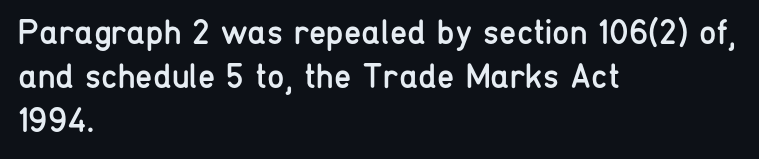
The image shows 35 px regular-weight, condensed sans-serif type, upright; set left-aligned, normal line spacing (1.26x), normal letter spacing, not underlined; low stroke contrast and a medium x-height.
